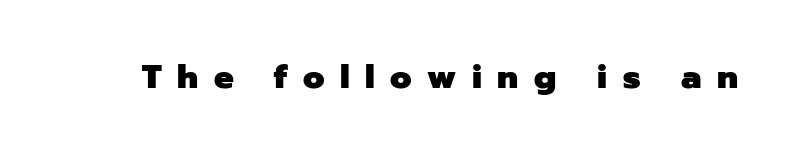
The image shows 33 px heavy sans-serif type, upright; set unusually wide letter spacing (+0.47 em), not underlined; low stroke contrast and a medium x-height.
